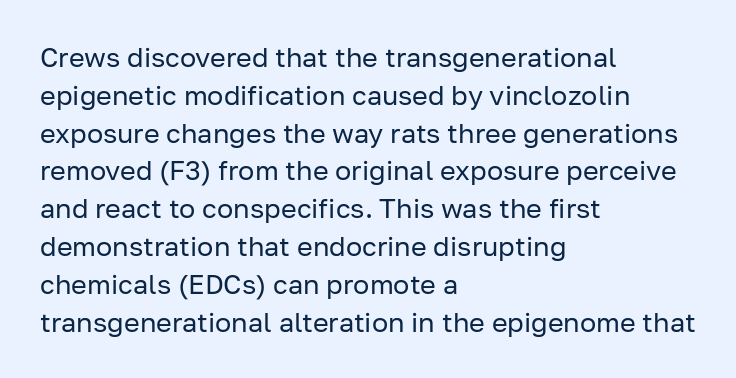
{"italic": "no", "bold": "no", "underline": "no", "align": "left", "line_spacing": "normal", "line_spacing_ratio": 1.4, "letter_spacing": "normal", "letter_spacing_em": 0.0, "glyph_px": 27}
